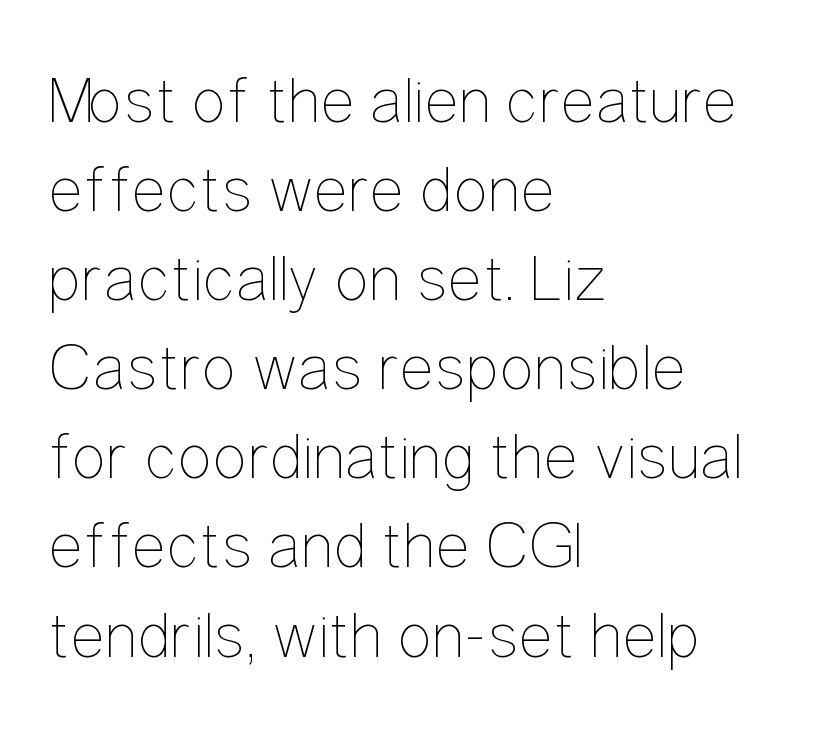
{"italic": "no", "bold": "no", "weight": "thin", "width": "condensed", "stroke_contrast": "low", "x_height": "medium", "monospaced": "no", "underline": "no", "align": "left", "line_spacing": "normal", "line_spacing_ratio": 1.35, "letter_spacing": "normal", "letter_spacing_em": 0.0, "glyph_px": 66}
